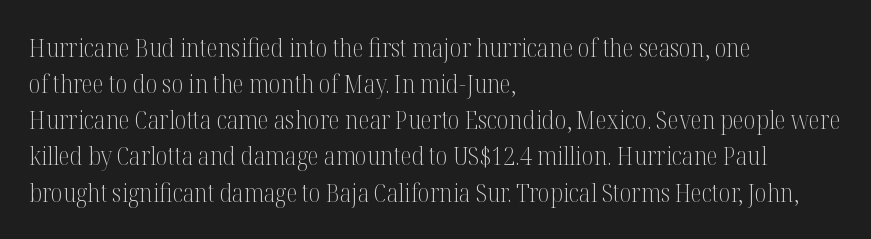
{"italic": "no", "bold": "no", "underline": "no", "align": "left", "line_spacing": "normal", "line_spacing_ratio": 1.39, "letter_spacing": "normal", "letter_spacing_em": 0.0, "glyph_px": 26}
